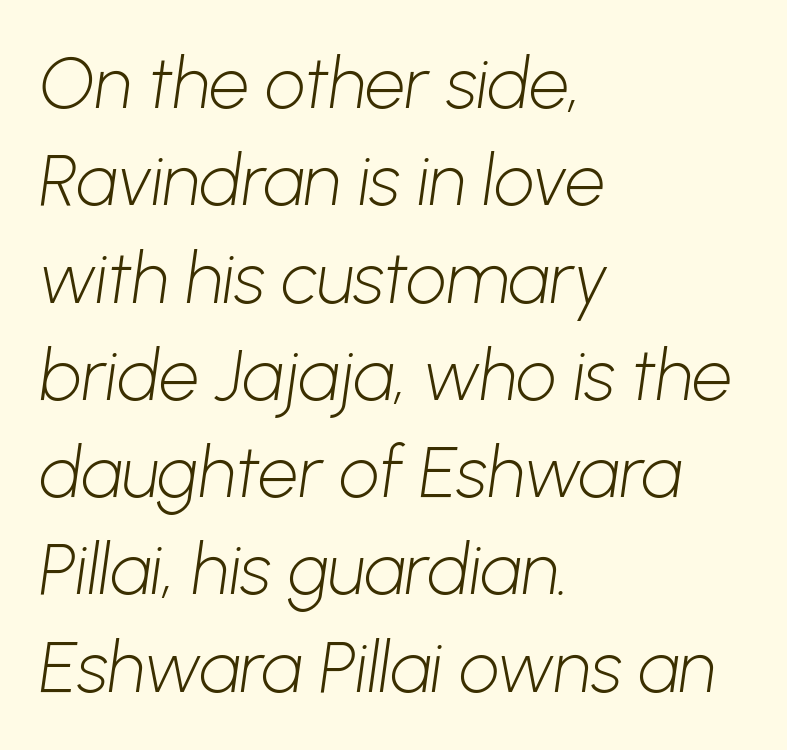
{"serif": "no", "bold": "no", "weight": "light", "width": "normal", "stroke_contrast": "low", "x_height": "medium", "monospaced": "no", "underline": "no", "align": "left", "line_spacing": "normal", "line_spacing_ratio": 1.37, "letter_spacing": "normal", "letter_spacing_em": 0.0, "glyph_px": 71}
